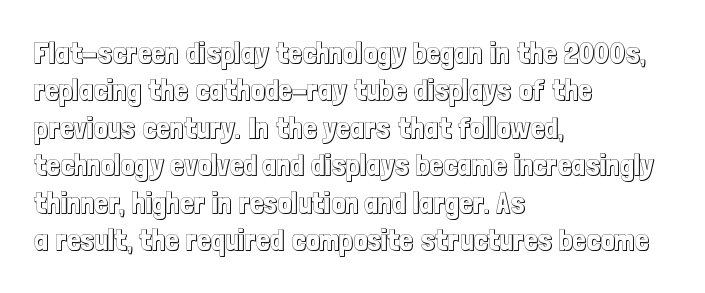
Students, observe: this is what conventionally led text looks like. Spacing between characters is what you'd get straight out of the box. This rendering uses left alignment, leaving the right contour irregular. Anything drawn beneath the words? Only blank space.
